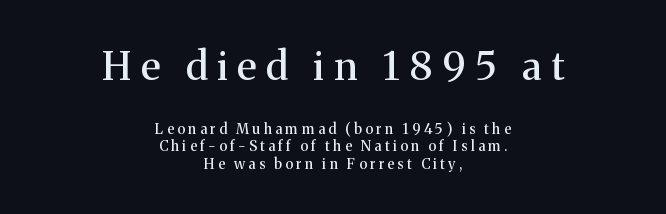
{"serif": "yes", "italic": "no", "width": "normal", "stroke_contrast": "medium", "x_height": "medium", "monospaced": "no", "underline": "no", "align": "center", "line_spacing_ratio": 1.23, "letter_spacing": "wide", "letter_spacing_em": 0.24, "larger_block": "first", "size_ratio": 2.79, "glyph_px": 39}
